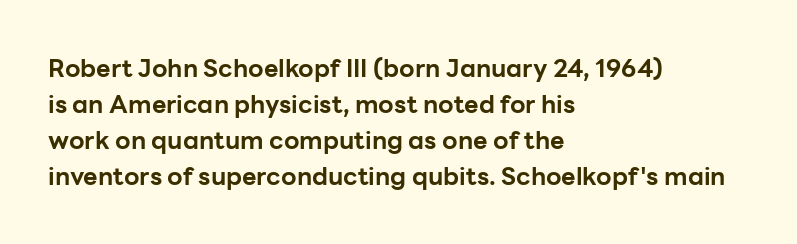
{"italic": "no", "bold": "yes", "underline": "no", "align": "left", "line_spacing": "normal", "line_spacing_ratio": 1.44, "letter_spacing": "normal", "letter_spacing_em": 0.0, "glyph_px": 25}
